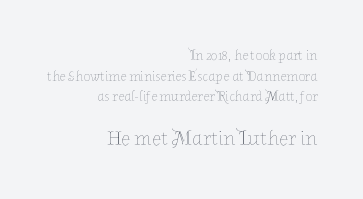
Q: Is the text bold? A: No.
Q: Is the text italic (slanted)? A: No, it is upright.
Q: Is the text underlined? A: No.
Q: How is the paragraph aligned? A: Right-aligned.
Q: Is the spacing between letters normal or unusually wide? A: Normal.
Q: Is the spacing between lines tight, normal or loose? A: Normal.
Q: Which block of text is set in a larger size, the first (top) or the second (bottom)? A: The second (bottom) one.
